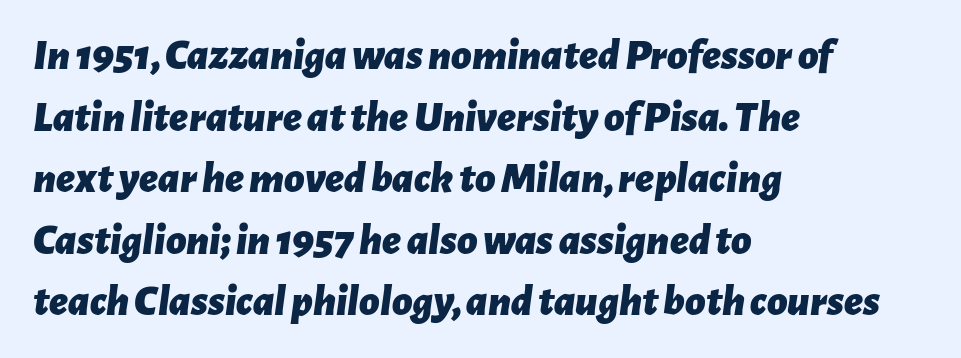
Each letter keeps its own natural width here, so spacing adapts to shape. Caption: bold face, heavy strokes. It's the slanting kind of type. Descenders are the only things crossing below the line. Quick note: interline space is typical. Students, note that the glyphs here touch the page at normal intervals.
